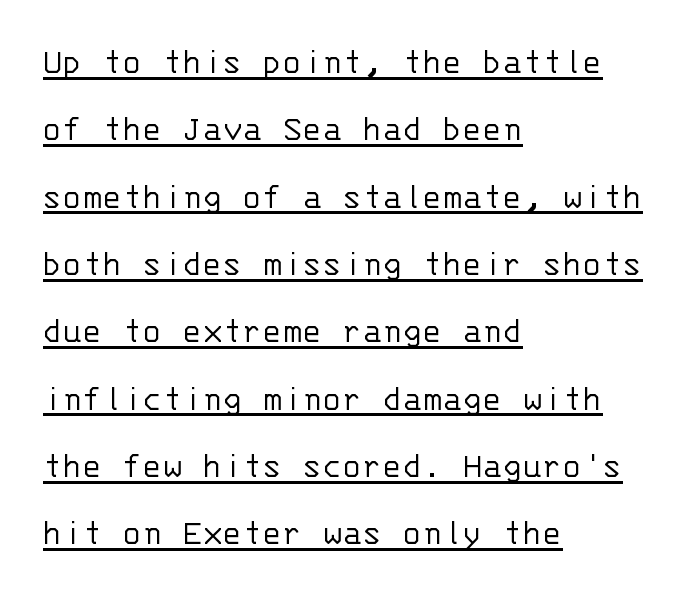
Q: Is the text bold? A: No.
Q: Is the text italic (slanted)? A: No, it is upright.
Q: Is the typeface a serif or a sans-serif typeface? A: Sans-serif.
Q: Is the text underlined? A: Yes.
Q: How is the paragraph aligned? A: Left-aligned.
Q: Is the spacing between letters normal or unusually wide? A: Normal.
Q: Width (condensed, normal, or wide)? A: Normal.
Q: Stroke contrast? A: Low.
Q: x-height? A: Large.
Q: Monospaced? A: Yes.
